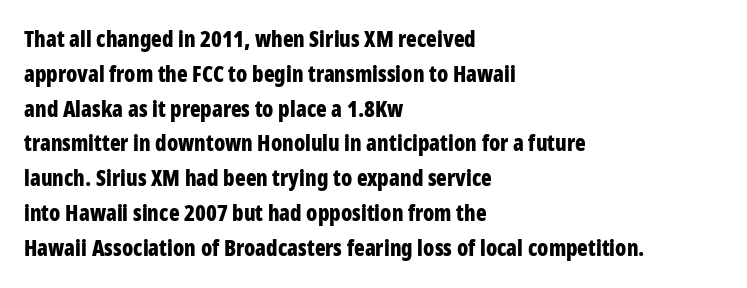
Q: Is the text bold? A: Yes.
Q: Is the text italic (slanted)? A: No, it is upright.
Q: Is the text underlined? A: No.
Q: How is the paragraph aligned? A: Left-aligned.
Q: Is the spacing between letters normal or unusually wide? A: Normal.
Q: Is the spacing between lines tight, normal or loose? A: Normal.
